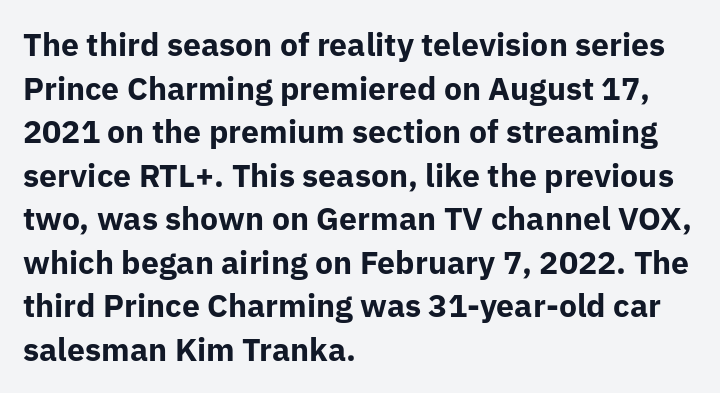
Look at the stroke-to-counter ratio: heavy, a bold. If you drew a line through each stem, it would be perfectly vertical. The space between consecutive lines is moderate. Honestly, the letter spacing is just normal — you wouldn't notice it.
